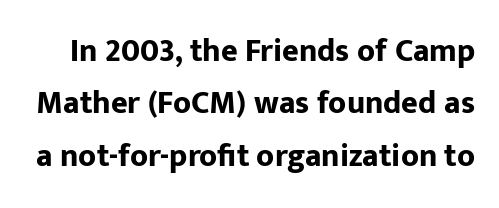
Q: Is the text bold? A: Yes.
Q: Is the text italic (slanted)? A: No, it is upright.
Q: Is the typeface a serif or a sans-serif typeface? A: Sans-serif.
Q: Is the text underlined? A: No.
Q: Is the spacing between letters normal or unusually wide? A: Normal.
Q: Is the spacing between lines tight, normal or loose? A: Normal.
Q: Width (condensed, normal, or wide)? A: Normal.
Q: Stroke contrast? A: Low.
Q: x-height? A: Medium.
Q: Monospaced? A: No.
